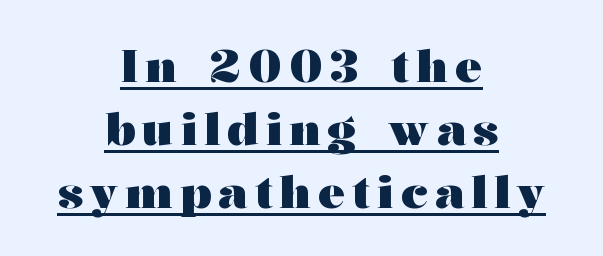
The string is rendered with underlining switched on. The font is running at its bold setting. This sample keeps an unexceptional amount of space between lines. Character widths vary here, with narrow letters taking less room than wide ones. Teacher's note: observe the equal gaps on both sides — that is centered alignment.
